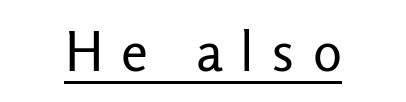
Is this a fixed-width face? No — the glyphs have proportional, varying widths. Centered paragraph, ragged on both sides. These lines have a slow, spaced-out rhythm from letter to letter. No letter is thick-stroked: the sample isn't bold. The designer went with a sans here, leaving each stem footless.
